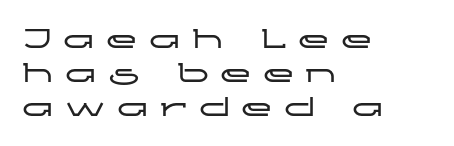
{"serif": "no", "italic": "no", "width": "wide", "stroke_contrast": "low", "x_height": "medium", "monospaced": "no", "underline": "no", "align": "left", "line_spacing": "tight", "line_spacing_ratio": 1.07, "letter_spacing": "wide", "letter_spacing_em": 0.35, "glyph_px": 32}
